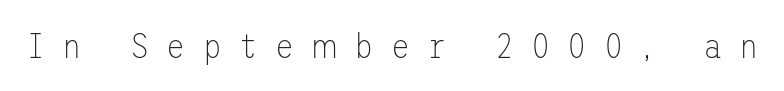
{"serif": "no", "italic": "no", "bold": "no", "weight": "thin", "width": "normal", "stroke_contrast": "low", "x_height": "medium", "underline": "no", "letter_spacing": "wide", "letter_spacing_em": 0.49, "glyph_px": 35}
